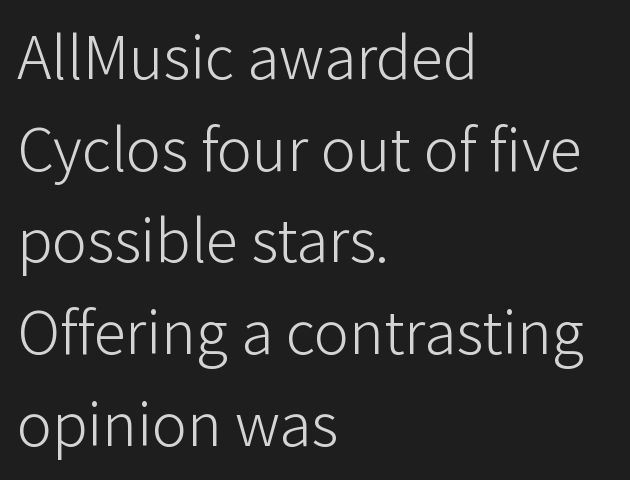
Proportional: the letters do not fall into vertical columns. The typeface has the unassuming heft of standard copy or less. Check under the words: just untouched page. These lines are set flush left with a ragged right edge.
